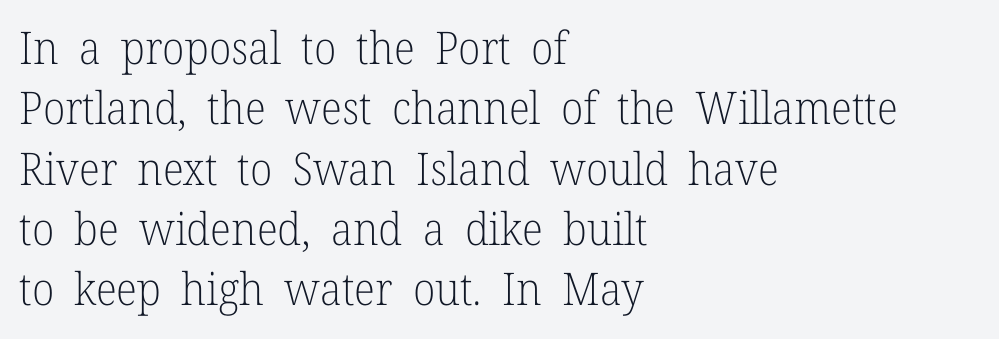
The lines are quadded left. Successive baselines arrive at the customary interval. This is serif lettering, the kind often seen in printed books. Posture: straight, roman, zero tilt. Is the stroke heavy? The answer is a plain regular-or-lighter.
